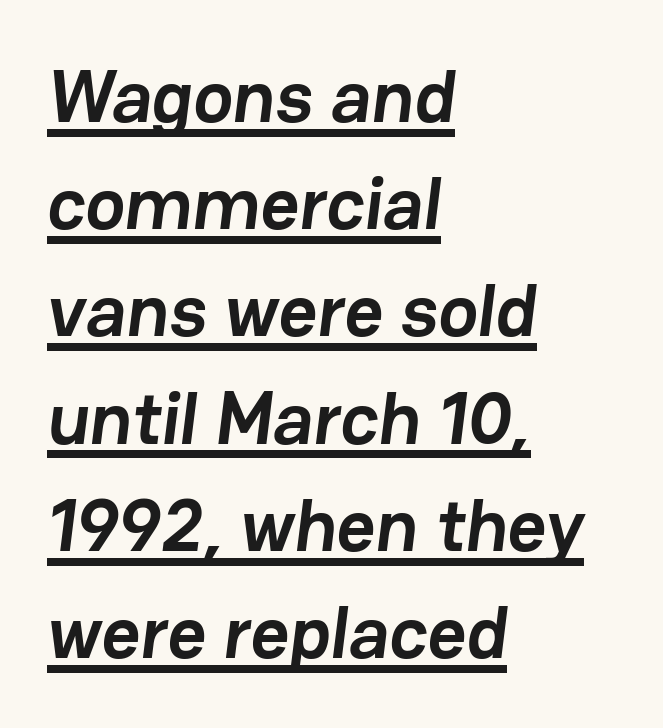
The image shows 75 px semibold sans-serif type; set left-aligned, normal line spacing (1.43x), normal letter spacing, underlined; low stroke contrast and a medium x-height.
